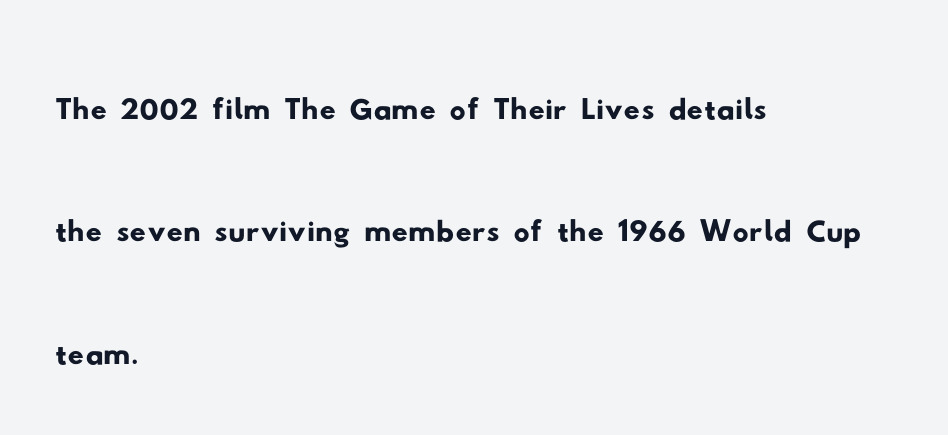
{"serif": "no", "width": "wide", "stroke_contrast": "low", "x_height": "small", "monospaced": "no", "underline": "no", "align": "left", "line_spacing": "normal", "line_spacing_ratio": 1.53, "letter_spacing": "normal", "letter_spacing_em": 0.0, "glyph_px": 80}
